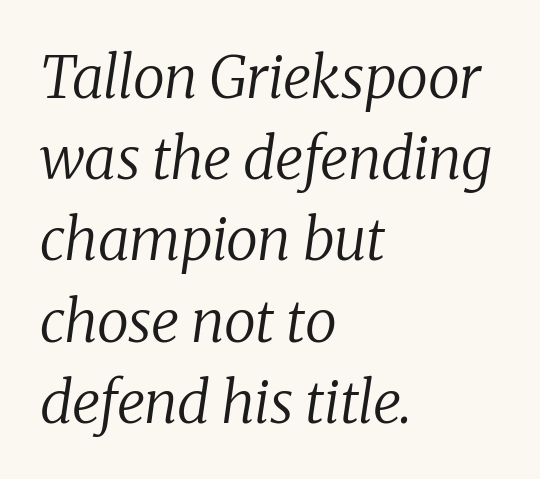
The image shows 58 px regular-weight serif type, italic (leaning right); set left-aligned, normal line spacing (1.4x), normal letter spacing, not underlined; low stroke contrast and a medium x-height.
